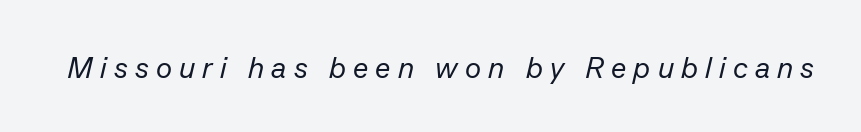
Q: Is the text bold? A: No.
Q: Is the text italic (slanted)? A: Yes, it leans right by about 13 degrees.
Q: Is the text underlined? A: No.
Q: Is the spacing between letters normal or unusually wide? A: Unusually wide.
Q: Width (condensed, normal, or wide)? A: Normal.
Q: Stroke contrast? A: Low.
Q: x-height? A: Medium.
Q: Monospaced? A: No.
